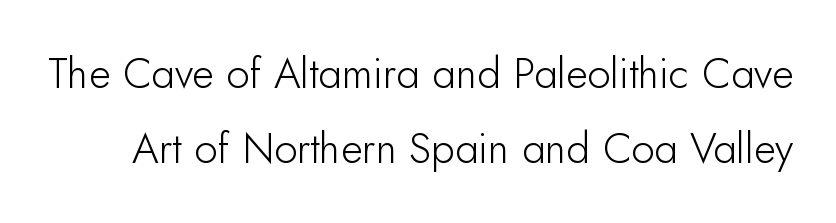
The image shows 42 px light sans-serif type, upright; set line spacing 1.79x, normal letter spacing, not underlined; low stroke contrast and a small x-height.
